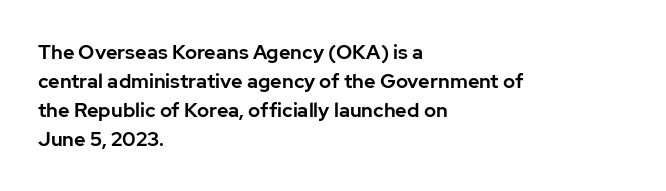
Q: Is the text italic (slanted)? A: No, it is upright.
Q: Is the text underlined? A: No.
Q: How is the paragraph aligned? A: Left-aligned.
Q: Is the spacing between letters normal or unusually wide? A: Normal.
Q: Is the spacing between lines tight, normal or loose? A: Normal.
